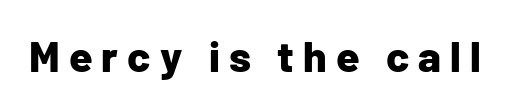
{"serif": "no", "italic": "no", "bold": "yes", "weight": "bold", "width": "normal", "stroke_contrast": "low", "x_height": "medium", "monospaced": "no", "underline": "no", "letter_spacing": "wide", "letter_spacing_em": 0.21, "glyph_px": 43}
